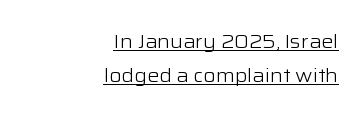
Heft: none added — not bold. Leading matches the norm, producing a regular column. Underlining? Definitely there. The gaps between neighbouring characters are ordinary and unremarkable.
